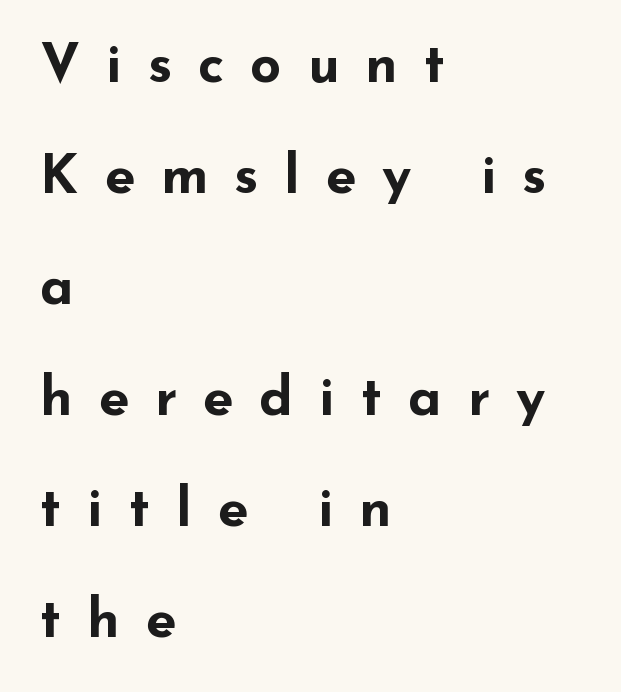
Q: Is the text bold? A: Yes.
Q: Is the text italic (slanted)? A: No, it is upright.
Q: Is the typeface a serif or a sans-serif typeface? A: Sans-serif.
Q: Is the text underlined? A: No.
Q: How is the paragraph aligned? A: Left-aligned.
Q: Is the spacing between letters normal or unusually wide? A: Unusually wide.
Q: Is the spacing between lines tight, normal or loose? A: Loose.
Q: Width (condensed, normal, or wide)? A: Wide.
Q: Stroke contrast? A: Low.
Q: x-height? A: Small.
Q: Monospaced? A: No.
